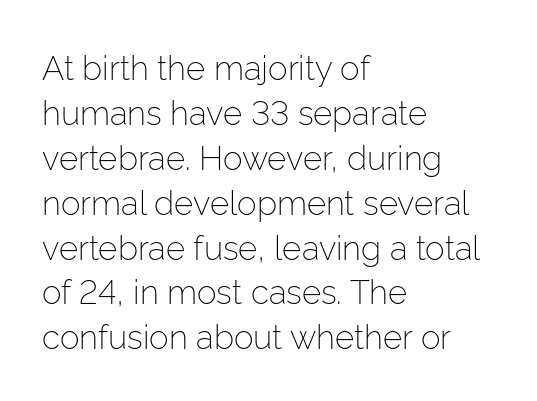
The image shows 33 px light sans-serif type, upright; set left-aligned, normal line spacing (1.36x), normal letter spacing, not underlined; low stroke contrast and a medium x-height.
